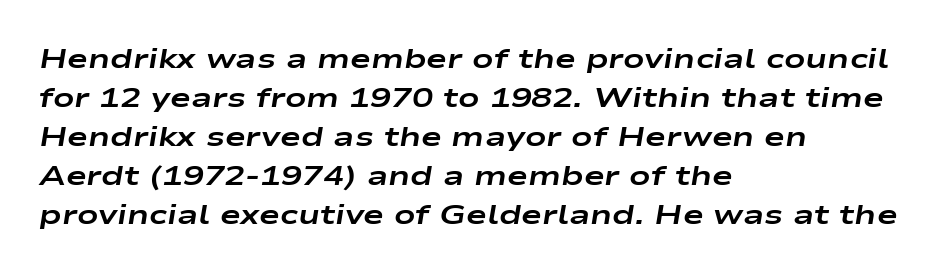
The image shows 28 px bold, wide type, italic (leaning right); set left-aligned, normal line spacing (1.39x), normal letter spacing, not underlined; low stroke contrast and a medium x-height.
